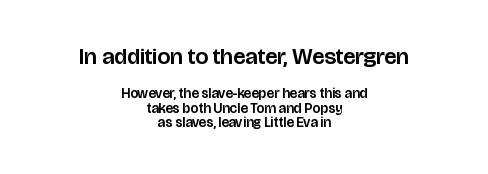
{"italic": "no", "underline": "no", "align": "center", "line_spacing": "tight", "line_spacing_ratio": 1.04, "letter_spacing": "normal", "letter_spacing_em": 0.0, "larger_block": "first", "size_ratio": 1.64, "glyph_px": 23}
